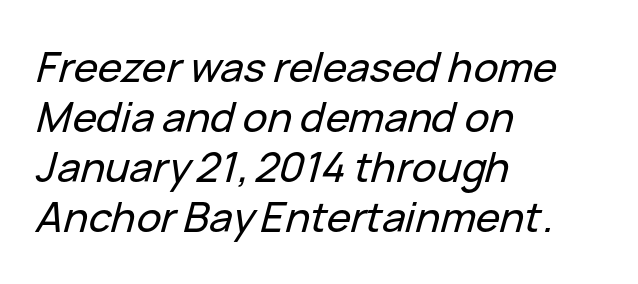
{"italic": "yes", "lean": "right", "slant_degrees": 15, "width": "normal", "stroke_contrast": "low", "x_height": "medium", "monospaced": "no", "underline": "no", "align": "left", "line_spacing_ratio": 1.22, "letter_spacing": "normal", "letter_spacing_em": 0.0, "glyph_px": 41}
